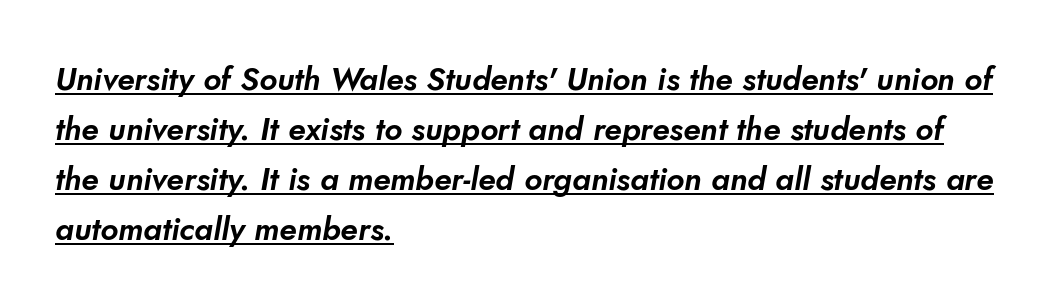
Q: Is the typeface a serif or a sans-serif typeface? A: Sans-serif.
Q: Is the text underlined? A: Yes.
Q: How is the paragraph aligned? A: Left-aligned.
Q: Is the spacing between letters normal or unusually wide? A: Normal.
Q: Is the spacing between lines tight, normal or loose? A: Normal.
Q: Width (condensed, normal, or wide)? A: Normal.
Q: Stroke contrast? A: Low.
Q: x-height? A: Small.
Q: Monospaced? A: No.
